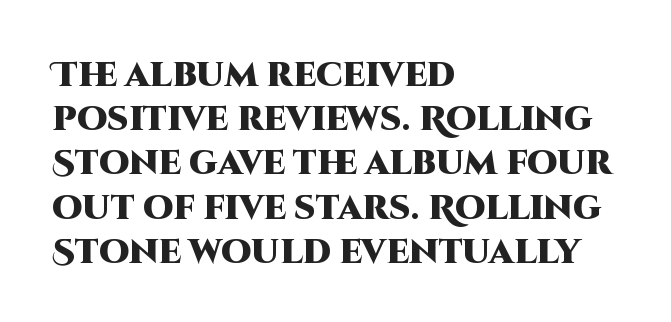
This rendering features lettering with no underline. Regarding leading, the lines here are spaced in the standard way. Honestly, the letter spacing is just normal — you wouldn't notice it. The passage is arranged the way most books set body copy — flush left. This sample has the flowing, uneven cadence of proportional lettering.
